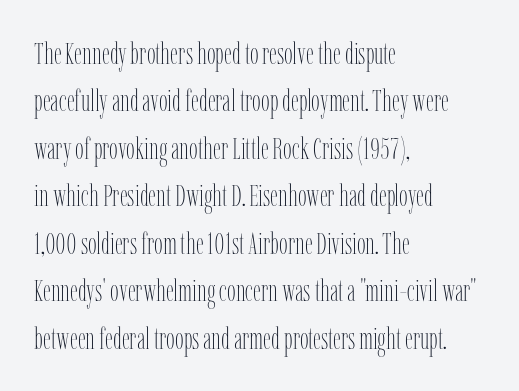
The image shows 31 px thin, condensed type, upright; set left-aligned, normal line spacing (1.53x), normal letter spacing, not underlined; low stroke contrast and a medium x-height.
